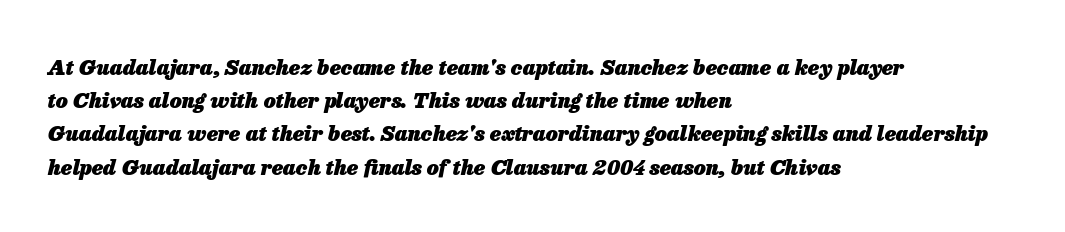
Caption: bold face, heavy strokes. The text carries the slant typical of an italic or oblique font. Glance below the letters and you will spot only blank space. The paragraph shown leans on its left margin.
